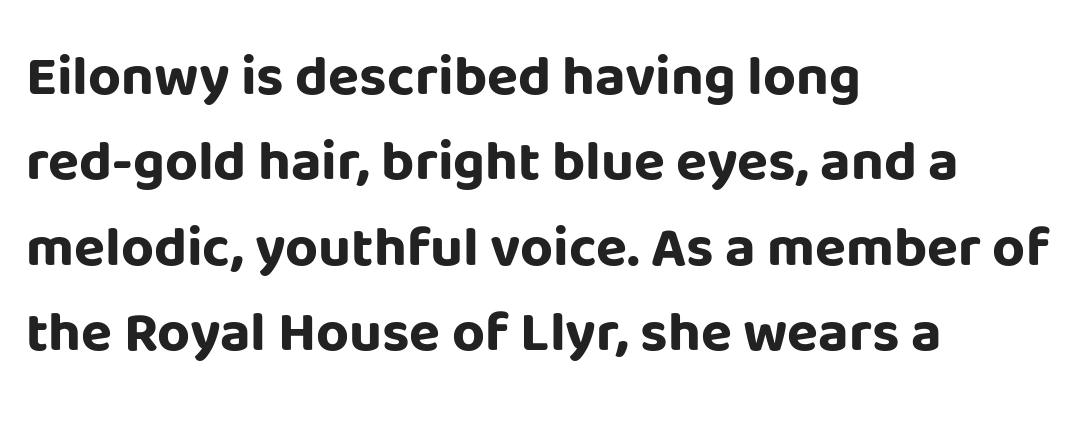
Type style note: lacks serifs. Whoever set this chose a conventional vertical rhythm. Set as a true bold cut, around the 700 mark. Each line starts at the same left margin while the right side varies.
